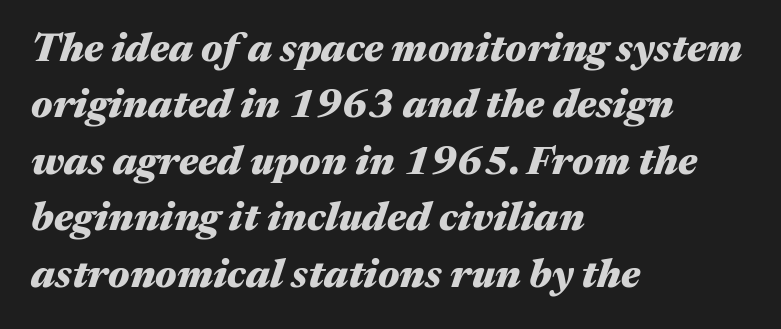
Q: Is the text bold? A: Yes.
Q: Is the text italic (slanted)? A: Yes, it leans right by about 17 degrees.
Q: Is the text underlined? A: No.
Q: How is the paragraph aligned? A: Left-aligned.
Q: Is the spacing between letters normal or unusually wide? A: Normal.
Q: Is the spacing between lines tight, normal or loose? A: Normal.
Q: Width (condensed, normal, or wide)? A: Wide.
Q: Stroke contrast? A: Medium.
Q: x-height? A: Medium.
Q: Monospaced? A: No.
